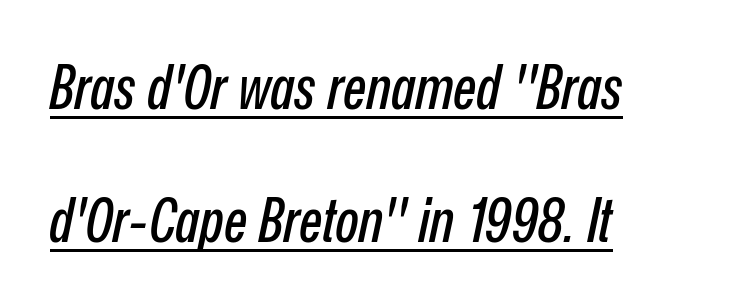
{"italic": "yes", "lean": "right", "slant_degrees": 12, "width": "condensed", "stroke_contrast": "low", "x_height": "medium", "monospaced": "no", "underline": "yes", "align": "left", "line_spacing": "loose", "line_spacing_ratio": 2.18, "letter_spacing": "normal", "letter_spacing_em": 0.0, "glyph_px": 61}
